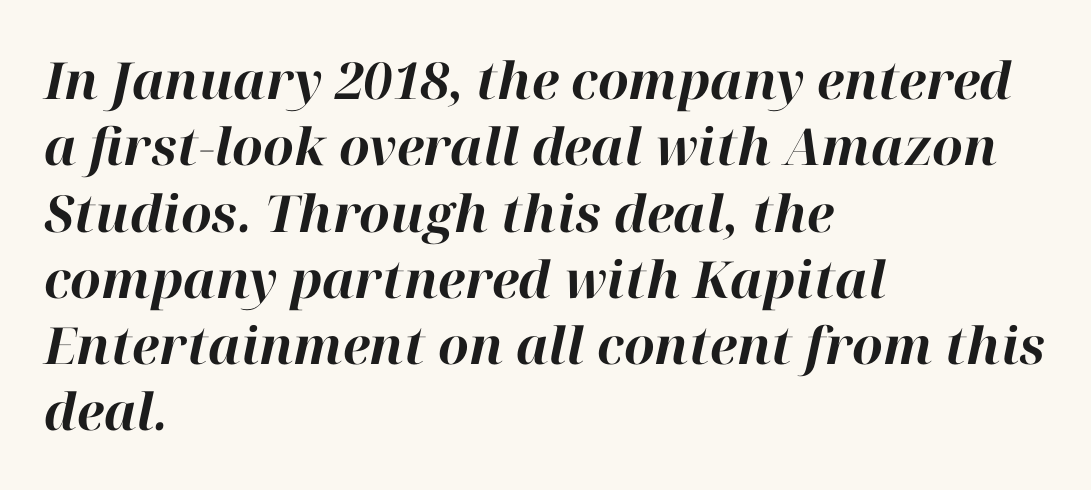
{"italic": "yes", "lean": "right", "slant_degrees": 12, "bold": "yes", "weight": "bold", "width": "normal", "stroke_contrast": "high", "x_height": "medium", "monospaced": "no", "underline": "no", "align": "left", "line_spacing": "normal", "line_spacing_ratio": 1.3, "letter_spacing": "normal", "letter_spacing_em": 0.0, "glyph_px": 51}
